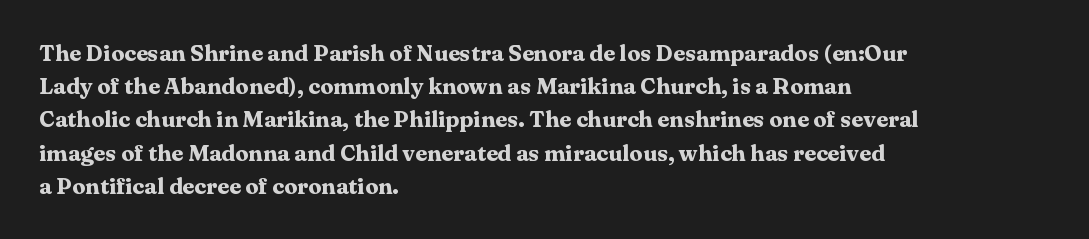
{"italic": "no", "bold": "yes", "underline": "no", "align": "left", "line_spacing": "normal", "line_spacing_ratio": 1.51, "letter_spacing": "normal", "letter_spacing_em": 0.0, "glyph_px": 22}
